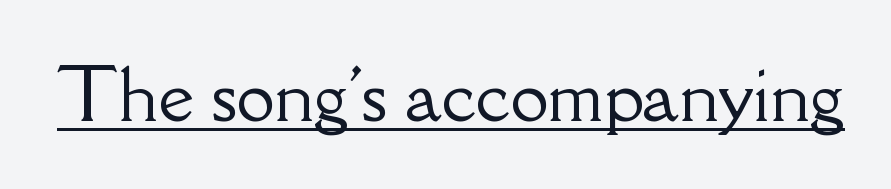
Notice how a bar underscores the lettering throughout. Unlike a clean sans, this face finishes its strokes with serifs. The passage shown is typed in a proportional face where columns would drift. What stands out about the letter spacing? Nothing — it is the standard amount. The letters stand upright; this is a roman face.
